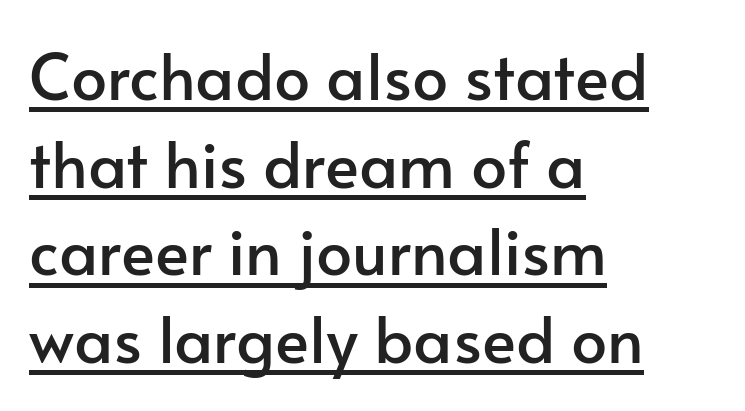
{"serif": "no", "italic": "no", "width": "normal", "stroke_contrast": "low", "x_height": "small", "monospaced": "no", "underline": "yes", "align": "left", "line_spacing": "normal", "line_spacing_ratio": 1.37, "letter_spacing": "normal", "letter_spacing_em": 0.0, "glyph_px": 64}
